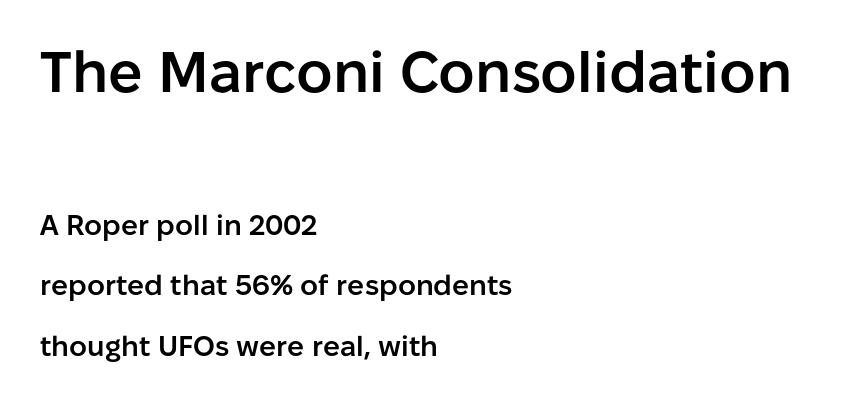
Q: Is the text bold? A: Semi-bold.
Q: Is the text italic (slanted)? A: No, it is upright.
Q: Is the typeface a serif or a sans-serif typeface? A: Sans-serif.
Q: Is the text underlined? A: No.
Q: How is the paragraph aligned? A: Left-aligned.
Q: Is the spacing between letters normal or unusually wide? A: Normal.
Q: Is the spacing between lines tight, normal or loose? A: Loose.
Q: Which block of text is set in a larger size, the first (top) or the second (bottom)? A: The first (top) one.
Q: Width (condensed, normal, or wide)? A: Normal.
Q: Stroke contrast? A: Low.
Q: x-height? A: Medium.
Q: Monospaced? A: No.
